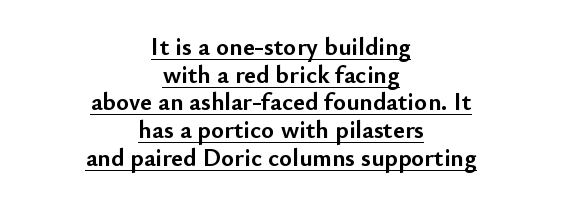
{"italic": "no", "bold": "yes", "underline": "yes", "align": "center", "line_spacing": "tight", "line_spacing_ratio": 1.11, "letter_spacing": "normal", "letter_spacing_em": 0.0, "glyph_px": 25}
